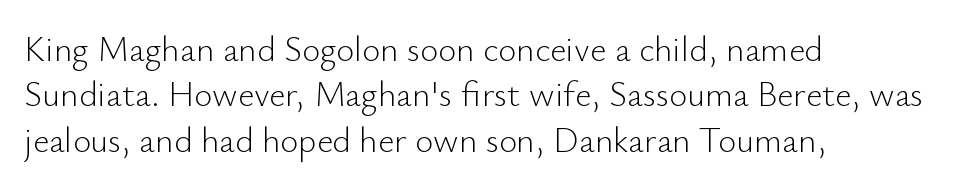
The image shows 35 px light sans-serif type, upright; set left-aligned, normal line spacing (1.3x), normal letter spacing, not underlined; low stroke contrast and a small x-height.
